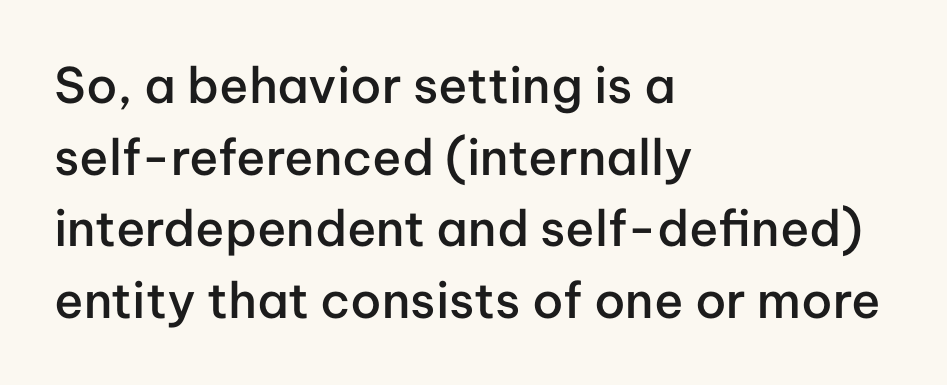
The image shows 49 px semibold sans-serif type, upright; set left-aligned, normal line spacing (1.46x), normal letter spacing, not underlined; low stroke contrast and a medium x-height.
